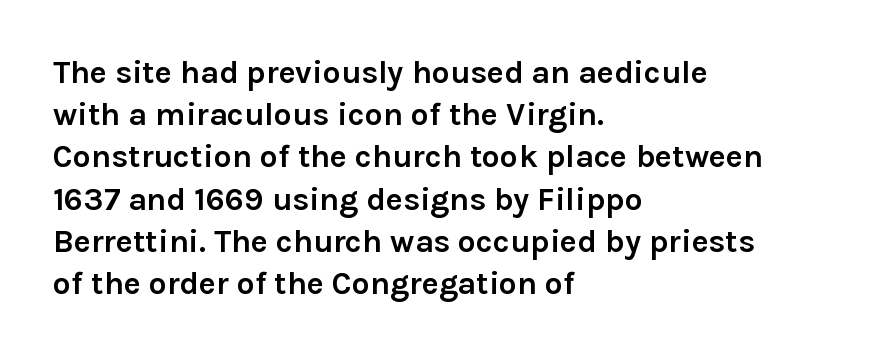
The image shows 32 px semibold sans-serif type, upright; set left-aligned, normal line spacing (1.32x), normal letter spacing, not underlined; low stroke contrast and a medium x-height.
